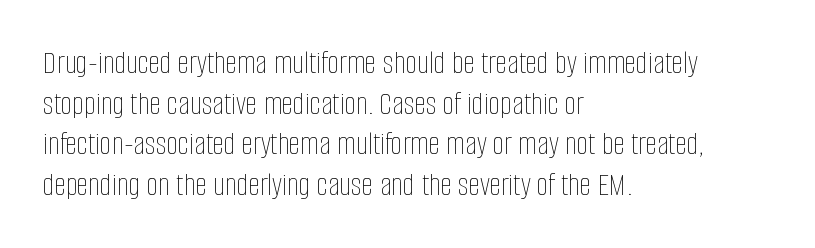
The image shows 33 px thin, condensed type, upright; set left-aligned, line spacing 1.23x, normal letter spacing, not underlined; low stroke contrast and a large x-height.
